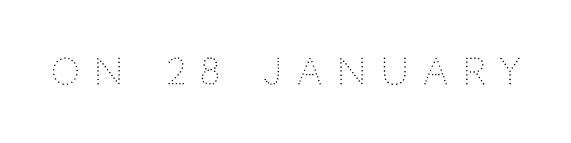
The image shows 36 px light sans-serif type, upright; set unusually wide letter spacing (+0.41 em), not underlined; low stroke contrast and a large x-height.
